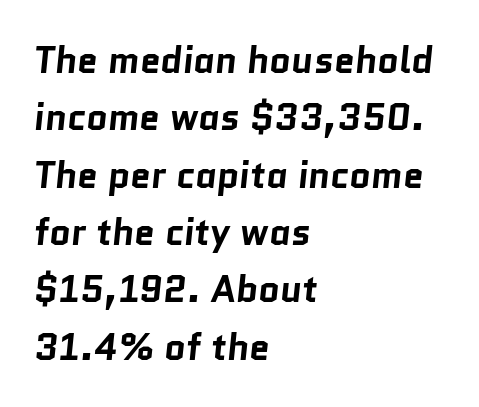
On the weight axis this lands at bold, roughly 700. Is this a fixed-width face? No — the glyphs have proportional, varying widths. Observe the absence of serifs on each vertical stroke in this sample. The tracking reads as untouched default to a designer's eye. The paragraph shown leans on its left margin.
